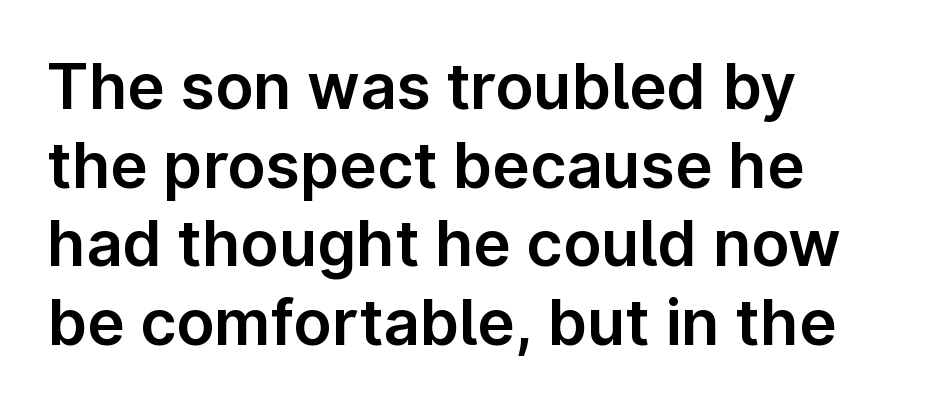
{"serif": "no", "italic": "no", "width": "normal", "stroke_contrast": "low", "x_height": "medium", "monospaced": "no", "underline": "no", "align": "left", "line_spacing": "normal", "line_spacing_ratio": 1.25, "letter_spacing": "normal", "letter_spacing_em": 0.0, "glyph_px": 63}
